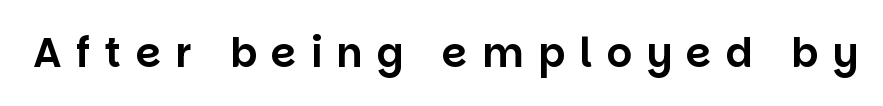
Letterform terminals end flat and unadorned throughout the passage. The specimen reads as upright at a glance. The zone under the glyphs is completely vacant. Each word looks stretched out because of the extra space between its letters. Is this a fixed-width face? No — the glyphs have proportional, varying widths.
